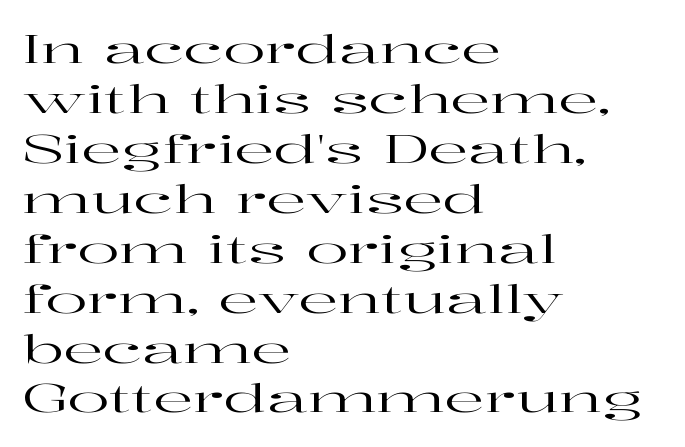
The image shows 39 px wide serif type, upright; set left-aligned, normal line spacing (1.28x), normal letter spacing, not underlined; high stroke contrast and a medium x-height.
